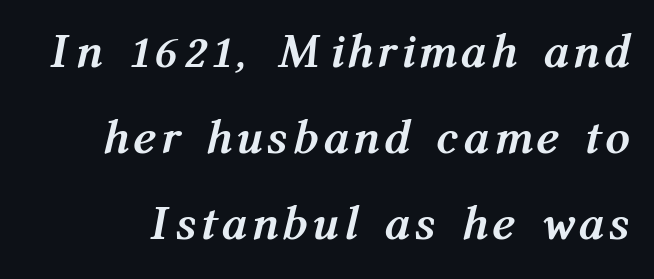
{"italic": "yes", "lean": "right", "slant_degrees": 12, "bold": "yes", "weight": "semibold", "width": "condensed", "stroke_contrast": "medium", "x_height": "medium", "monospaced": "no", "underline": "no", "line_spacing_ratio": 1.76, "glyph_px": 49}
